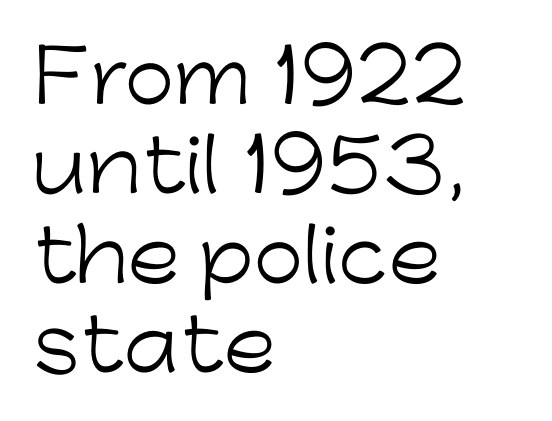
{"serif": "no", "italic": "no", "bold": "no", "weight": "light", "width": "normal", "stroke_contrast": "low", "x_height": "medium", "monospaced": "no", "underline": "no", "align": "left", "line_spacing_ratio": 1.24, "letter_spacing": "normal", "letter_spacing_em": 0.0, "glyph_px": 72}
